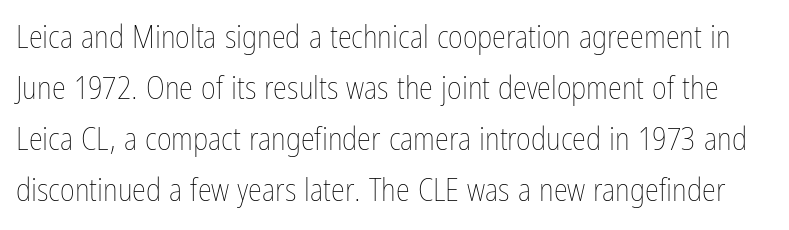
The image shows 32 px thin, condensed type, upright; set normal line spacing (1.59x), normal letter spacing, not underlined; low stroke contrast and a medium x-height.
